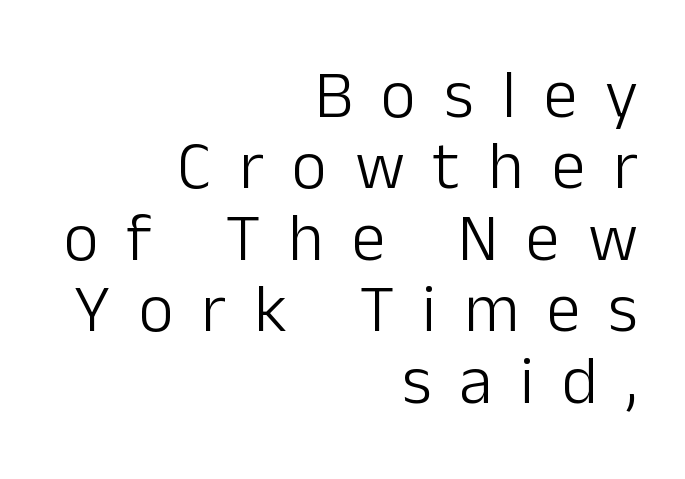
Q: Is the text bold? A: No.
Q: Is the text italic (slanted)? A: No, it is upright.
Q: Is the typeface a serif or a sans-serif typeface? A: Sans-serif.
Q: Is the text underlined? A: No.
Q: How is the paragraph aligned? A: Right-aligned.
Q: Is the spacing between letters normal or unusually wide? A: Unusually wide.
Q: Is the spacing between lines tight, normal or loose? A: Tight.
Q: Width (condensed, normal, or wide)? A: Normal.
Q: Stroke contrast? A: Low.
Q: x-height? A: Medium.
Q: Monospaced? A: No.
